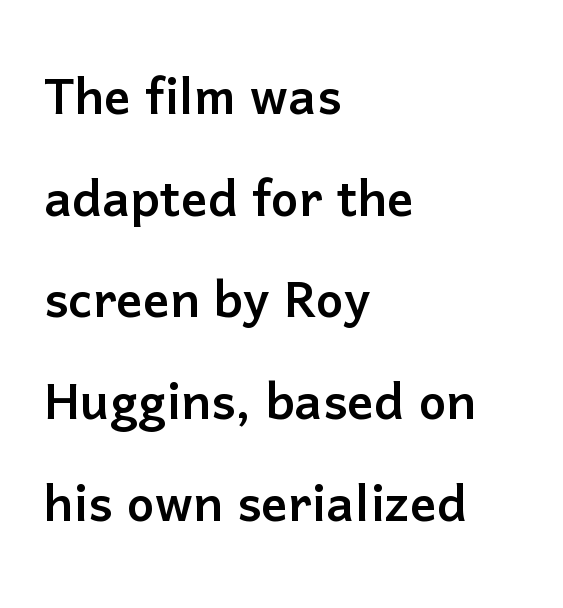
{"serif": "no", "italic": "no", "width": "normal", "stroke_contrast": "low", "x_height": "medium", "monospaced": "no", "underline": "no", "align": "left", "line_spacing": "normal", "line_spacing_ratio": 1.54, "letter_spacing": "normal", "letter_spacing_em": 0.0, "glyph_px": 66}
